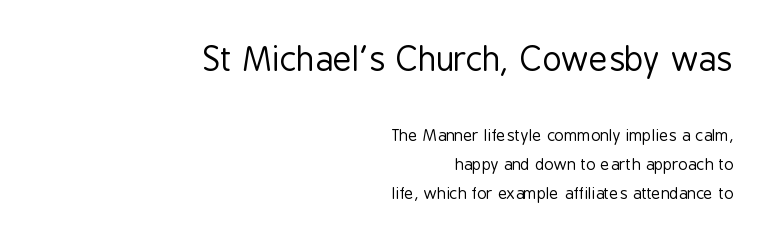
The image shows 33 px regular-weight, condensed sans-serif type, upright; set right-aligned, line spacing 1.79x, normal letter spacing, not underlined; the first (top) block is 2.06x larger; low stroke contrast and a medium x-height.
